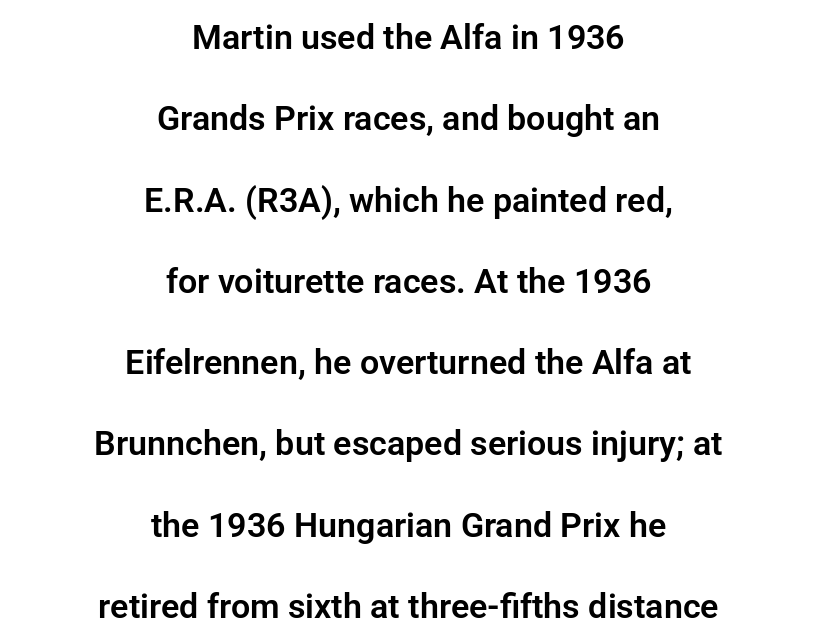
Q: Is the text italic (slanted)? A: No, it is upright.
Q: Is the typeface a serif or a sans-serif typeface? A: Sans-serif.
Q: Is the text underlined? A: No.
Q: How is the paragraph aligned? A: Centered.
Q: Is the spacing between letters normal or unusually wide? A: Normal.
Q: Is the spacing between lines tight, normal or loose? A: Loose.
Q: Width (condensed, normal, or wide)? A: Normal.
Q: Stroke contrast? A: Low.
Q: x-height? A: Medium.
Q: Monospaced? A: No.
